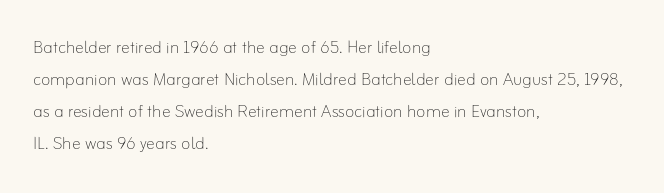
This sample uses an upright cut, with every glyph sitting square on the baseline. Check the space under the baseline: it is left empty. These lines are set flush left with a ragged right edge. Weight: not bold — regular or lighter.
